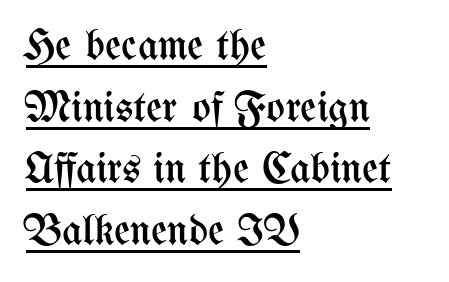
Q: Is the text bold? A: No.
Q: Is the text italic (slanted)? A: No, it is upright.
Q: Is the text underlined? A: Yes.
Q: How is the paragraph aligned? A: Left-aligned.
Q: Is the spacing between letters normal or unusually wide? A: Normal.
Q: Is the spacing between lines tight, normal or loose? A: Normal.
Q: Width (condensed, normal, or wide)? A: Condensed.
Q: Stroke contrast? A: Medium.
Q: x-height? A: Medium.
Q: Monospaced? A: No.
